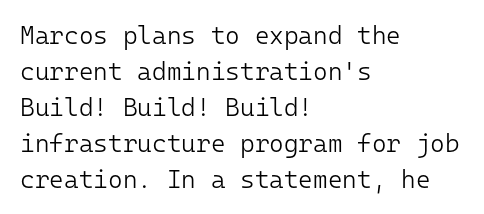
Q: Is the text bold? A: No.
Q: Is the text italic (slanted)? A: No, it is upright.
Q: Is the text underlined? A: No.
Q: How is the paragraph aligned? A: Left-aligned.
Q: Is the spacing between letters normal or unusually wide? A: Normal.
Q: Is the spacing between lines tight, normal or loose? A: Normal.
